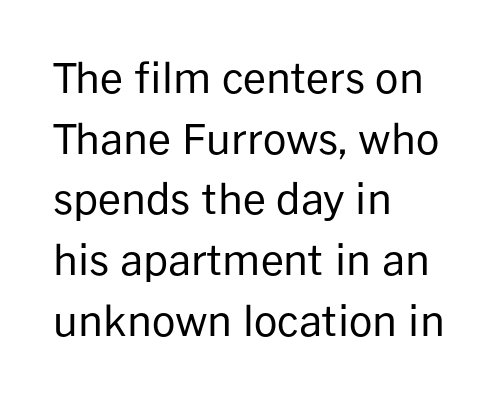
{"serif": "no", "italic": "no", "bold": "no", "weight": "regular", "width": "normal", "stroke_contrast": "low", "x_height": "medium", "monospaced": "no", "underline": "no", "align": "left", "line_spacing": "normal", "line_spacing_ratio": 1.48, "letter_spacing": "normal", "letter_spacing_em": 0.0, "glyph_px": 41}
